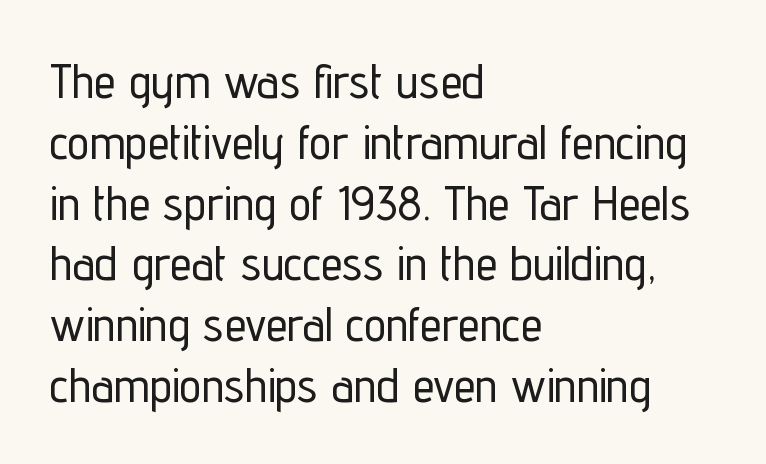
{"serif": "no", "italic": "no", "width": "condensed", "stroke_contrast": "low", "x_height": "medium", "monospaced": "no", "underline": "no", "align": "left", "line_spacing_ratio": 1.24, "letter_spacing": "normal", "letter_spacing_em": 0.0, "glyph_px": 49}
